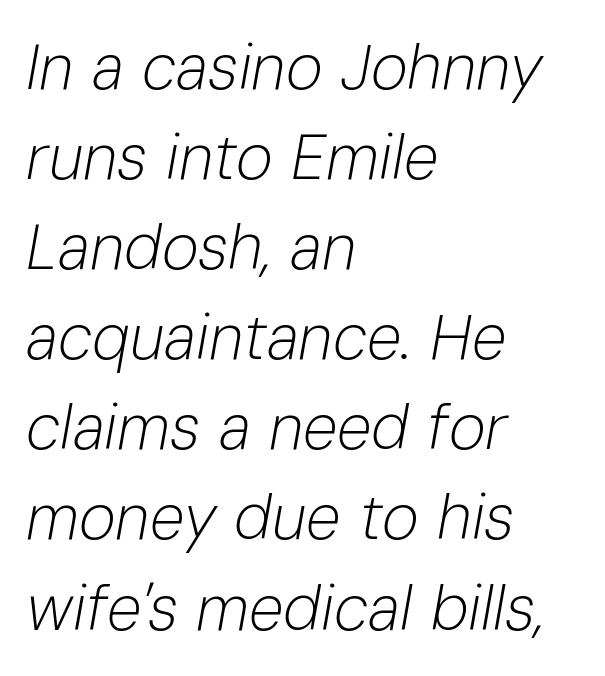
These lines were composed using italics. The rag falls on the right side of this text block. Honestly, the letter spacing is just normal — you wouldn't notice it. The typeface has the unassuming heft of standard copy or less. The rendering uses natural spacing where letterforms have individual widths. The vertical gap from one line to the next is medium.
